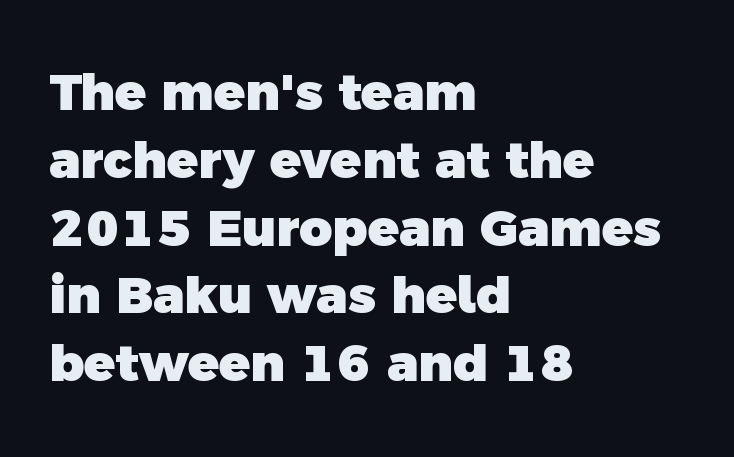
{"serif": "no", "bold": "yes", "weight": "heavy", "width": "normal", "x_height": "medium", "monospaced": "no", "underline": "no", "align": "left", "line_spacing": "normal", "line_spacing_ratio": 1.33, "letter_spacing": "normal", "letter_spacing_em": 0.0, "glyph_px": 51}
